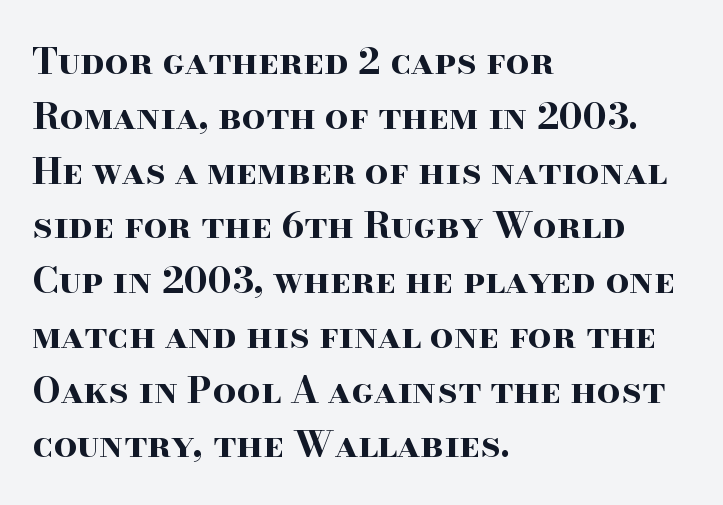
The image shows 37 px bold, wide serif type, upright; set left-aligned, normal line spacing (1.48x), normal letter spacing, not underlined; high stroke contrast and a small x-height.
